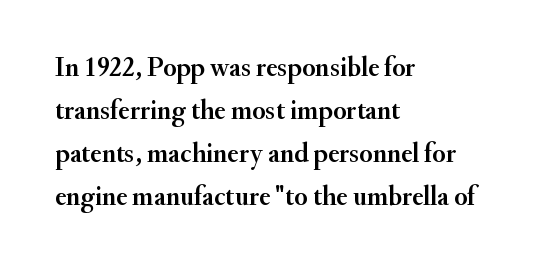
{"italic": "no", "underline": "no", "align": "left", "line_spacing": "normal", "line_spacing_ratio": 1.59, "letter_spacing": "normal", "letter_spacing_em": 0.0, "glyph_px": 27}
